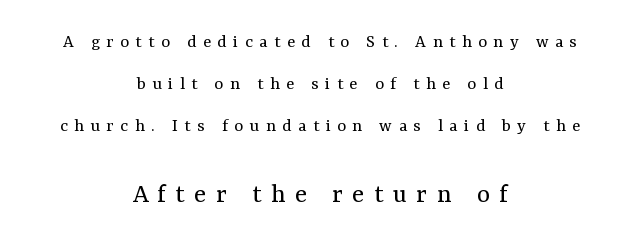
{"serif": "yes", "italic": "no", "bold": "no", "weight": "regular", "width": "normal", "stroke_contrast": "medium", "x_height": "medium", "monospaced": "no", "underline": "no", "align": "center", "line_spacing": "loose", "line_spacing_ratio": 2.21, "letter_spacing": "wide", "letter_spacing_em": 0.34, "larger_block": "second", "size_ratio": 1.47, "glyph_px": 28}
